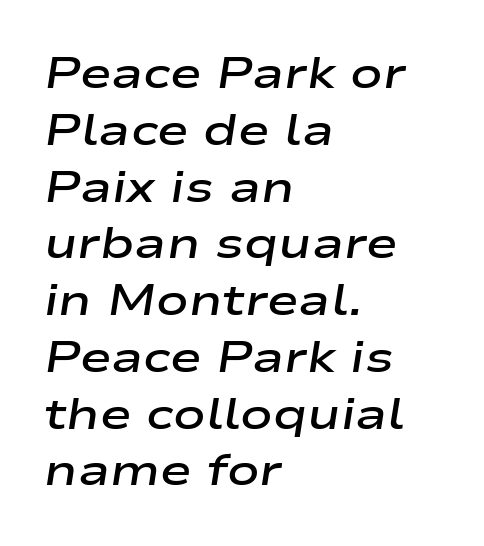
Here the glyphs are tracked normally, forming tight word shapes. Tall strokes in this sample are angled rather than plumb. Check the space under the baseline: it is left empty. On the weight axis this lands at semibold, roughly 600. If you measured baseline to baseline, you'd find a middling distance. The face used here is proportionally spaced, like ordinary book or web type.
